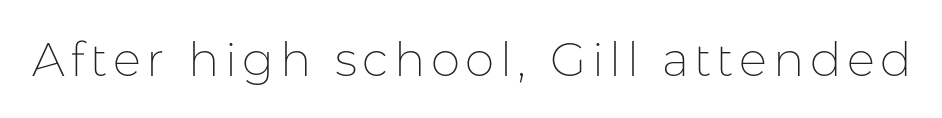
{"serif": "no", "italic": "no", "bold": "no", "weight": "thin", "width": "normal", "stroke_contrast": "low", "x_height": "medium", "monospaced": "no", "underline": "no", "glyph_px": 47}
